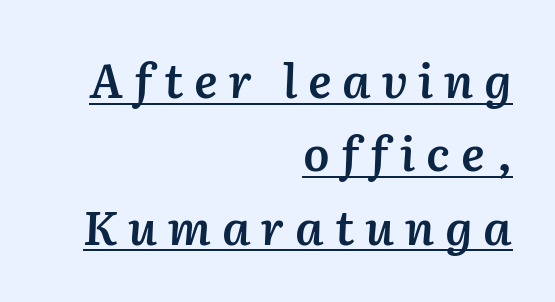
The passage is arranged like a letterhead date or caption credit — flush right. Underlined type. This is oblique type, the kind used for emphasis or titles. Think of a printed novel: that variable character pitch is what you see here. These lines carry some extra weight — a demibold, not a full bold. Look at the tracking — it's clearly loosened, letters drifting apart.
